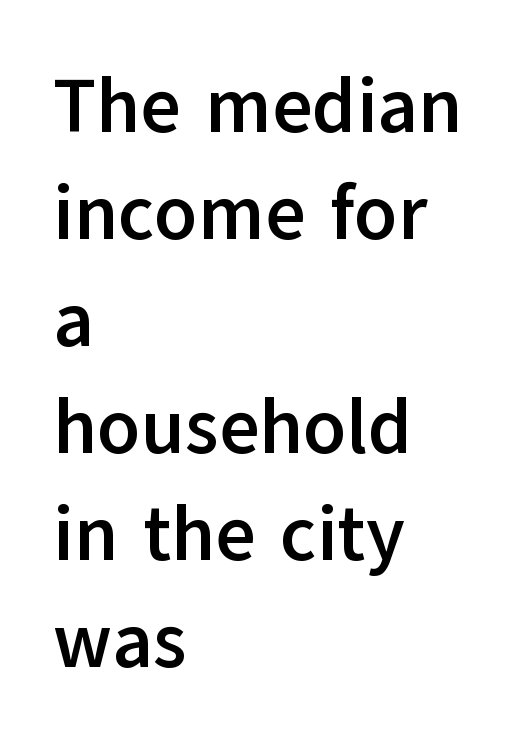
The image shows 77 px semibold sans-serif type, upright; set left-aligned, normal line spacing (1.39x), normal letter spacing, not underlined; low stroke contrast and a medium x-height.
